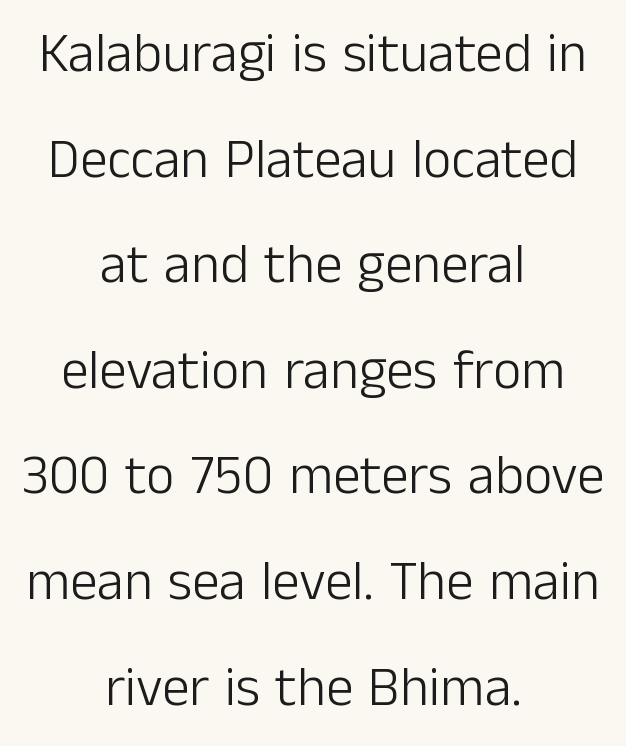
{"serif": "no", "italic": "no", "bold": "no", "weight": "light", "width": "normal", "stroke_contrast": "low", "x_height": "medium", "monospaced": "no", "underline": "no", "align": "center", "line_spacing": "loose", "line_spacing_ratio": 1.92, "letter_spacing": "normal", "letter_spacing_em": 0.0, "glyph_px": 55}
